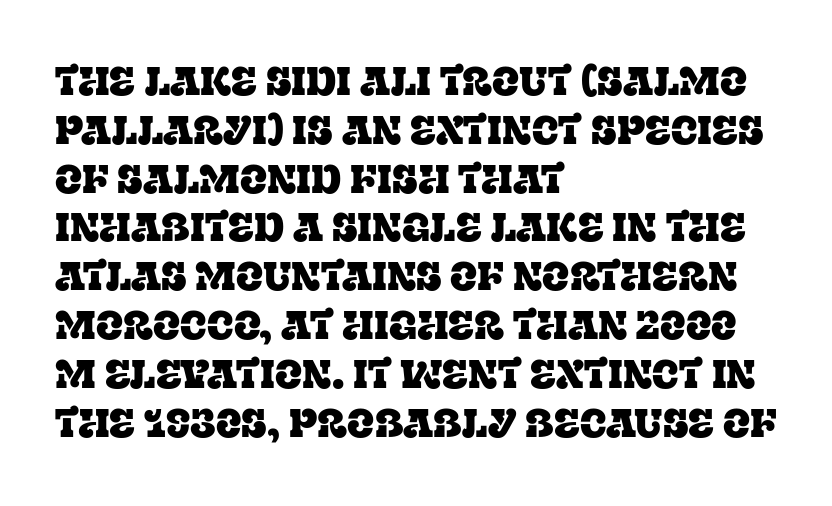
{"serif": "yes", "italic": "no", "width": "normal", "stroke_contrast": "low", "x_height": "large", "monospaced": "no", "underline": "no", "align": "left", "line_spacing_ratio": 1.22, "letter_spacing": "normal", "letter_spacing_em": 0.0, "glyph_px": 40}
